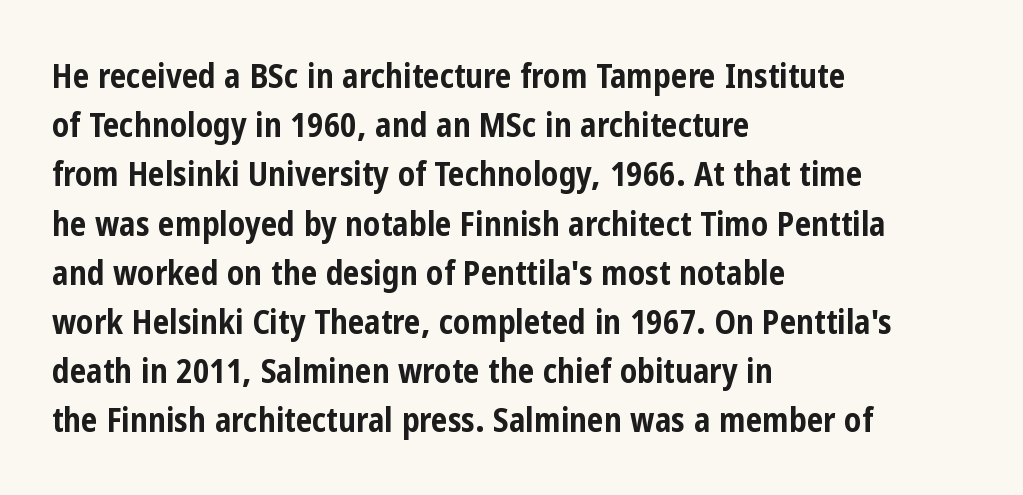
{"serif": "no", "italic": "no", "bold": "yes", "weight": "bold", "width": "condensed", "stroke_contrast": "low", "x_height": "medium", "monospaced": "no", "underline": "no", "align": "left", "line_spacing": "normal", "line_spacing_ratio": 1.49, "letter_spacing": "normal", "letter_spacing_em": 0.0, "glyph_px": 33}
